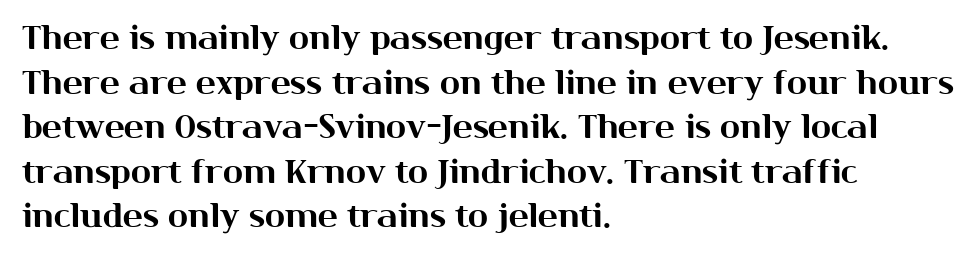
Note the varied advance widths — an 'i' is clearly narrower than an 'm'. Lines of text with bare space underneath. These lines keep a tight, regular rhythm from letter to letter. Reading down the block, your eye returns to a fixed left position each line. Quick note: interline space is typical. Nope, no serifs anywhere on these letters.
